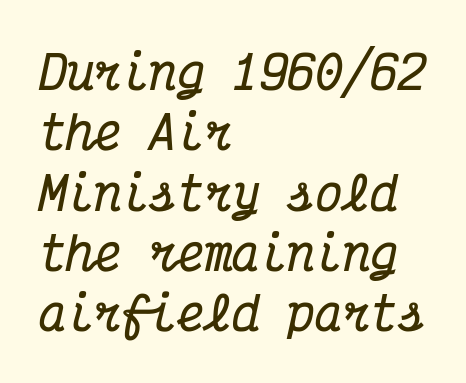
The image shows 46 px bold, condensed serif type, italic (leaning right), monospaced; set left-aligned, normal line spacing (1.31x), normal letter spacing, not underlined; medium stroke contrast and a medium x-height.
